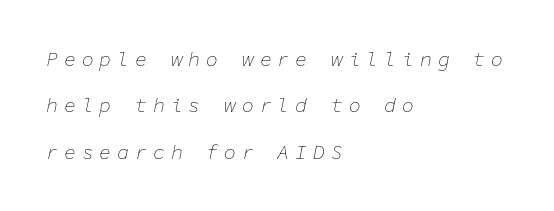
Is the type heavy? It reads as light-to-regular instead. A great deal of white space separates one row of letters from the next. A typesetter would mark this as italic. The setting favours the left margin, as ordinary paragraphs usually do. You could only call the tracking loose — the letters float apart. Glance below the letters and you will spot only blank space.
